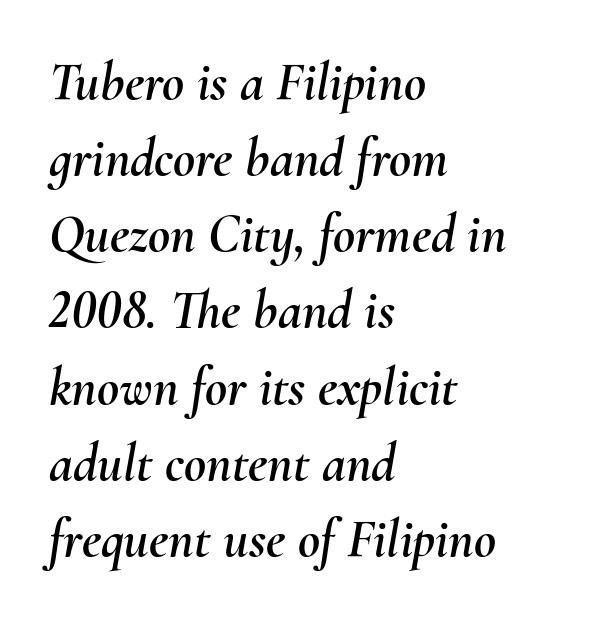
{"italic": "yes", "lean": "right", "slant_degrees": 10, "width": "normal", "stroke_contrast": "medium", "x_height": "small", "monospaced": "no", "underline": "no", "align": "left", "line_spacing": "normal", "line_spacing_ratio": 1.41, "letter_spacing": "normal", "letter_spacing_em": 0.0, "glyph_px": 54}
